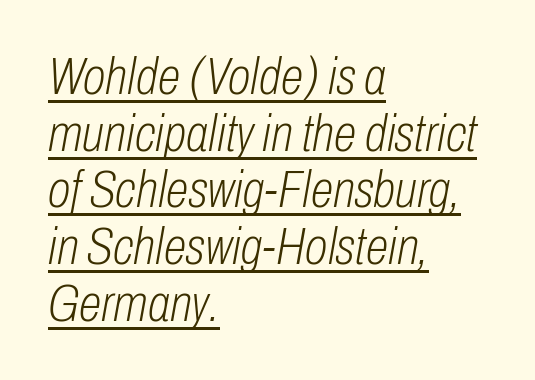
Q: Is the text bold? A: No.
Q: Is the text italic (slanted)? A: Yes, it leans right by about 10 degrees.
Q: Is the text underlined? A: Yes.
Q: How is the paragraph aligned? A: Left-aligned.
Q: Is the spacing between letters normal or unusually wide? A: Normal.
Q: Is the spacing between lines tight, normal or loose? A: Tight.
Q: Width (condensed, normal, or wide)? A: Condensed.
Q: Stroke contrast? A: Low.
Q: x-height? A: Medium.
Q: Monospaced? A: No.
